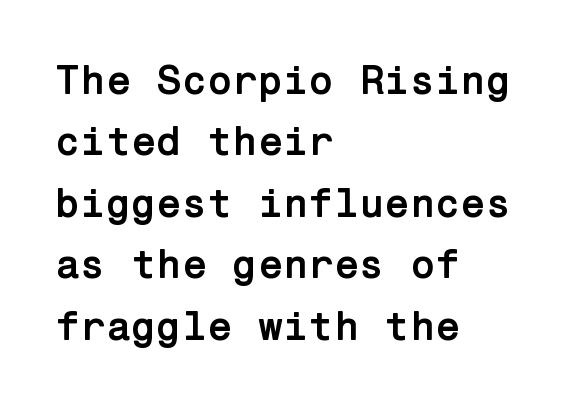
Q: Is the text bold? A: Yes.
Q: Is the text italic (slanted)? A: No, it is upright.
Q: Is the typeface a serif or a sans-serif typeface? A: Sans-serif.
Q: Is the text underlined? A: No.
Q: How is the paragraph aligned? A: Left-aligned.
Q: Is the spacing between letters normal or unusually wide? A: Normal.
Q: Is the spacing between lines tight, normal or loose? A: Normal.
Q: Width (condensed, normal, or wide)? A: Normal.
Q: Stroke contrast? A: Low.
Q: x-height? A: Medium.
